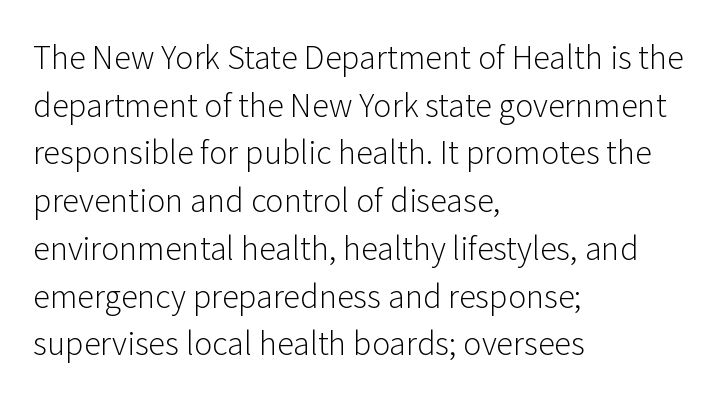
{"serif": "no", "italic": "no", "bold": "no", "weight": "light", "width": "normal", "stroke_contrast": "low", "x_height": "medium", "monospaced": "no", "underline": "no", "align": "left", "line_spacing": "normal", "line_spacing_ratio": 1.54, "letter_spacing": "normal", "letter_spacing_em": 0.0, "glyph_px": 31}
